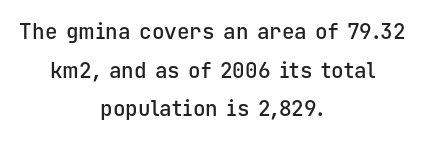
Q: Is the text bold? A: Semi-bold.
Q: Is the text italic (slanted)? A: No, it is upright.
Q: Is the text underlined? A: No.
Q: How is the paragraph aligned? A: Centered.
Q: Is the spacing between letters normal or unusually wide? A: Normal.
